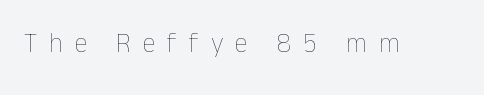
{"italic": "no", "bold": "no", "underline": "no", "letter_spacing": "wide", "letter_spacing_em": 0.43, "glyph_px": 27}
